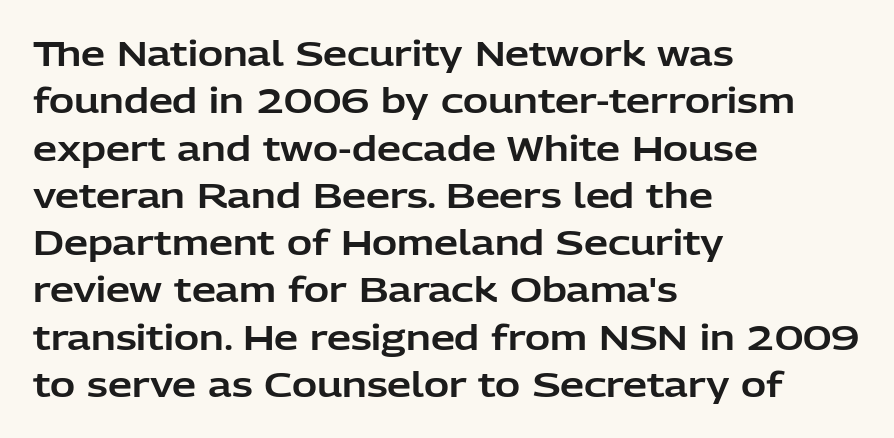
{"serif": "no", "italic": "no", "width": "normal", "stroke_contrast": "low", "x_height": "medium", "monospaced": "no", "underline": "no", "align": "left", "line_spacing": "normal", "line_spacing_ratio": 1.39, "letter_spacing": "normal", "letter_spacing_em": 0.0, "glyph_px": 34}
